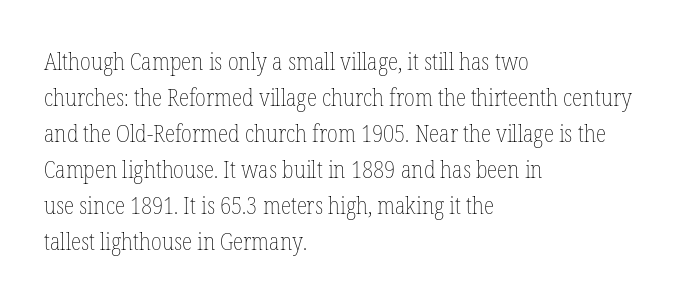
There is no visible air inserted between adjacent glyphs. The rendering anchors every line to the left-hand side. Counters stay open thanks to moderate or lighter strokes. Is there much room between lines? A standard amount, neither cramped nor airy. Type without underlining.
